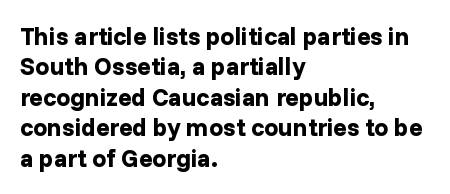
Q: Is the text bold? A: Yes.
Q: Is the text italic (slanted)? A: No, it is upright.
Q: Is the text underlined? A: No.
Q: How is the paragraph aligned? A: Left-aligned.
Q: Is the spacing between letters normal or unusually wide? A: Normal.
